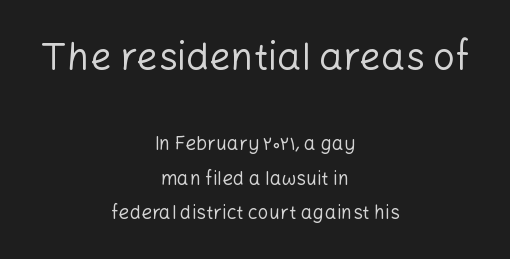
The paragraph has two soft edges and a firm central axis. Counters stay open thanks to moderate or lighter strokes. Letter spacing: default. Rule under the text: the space is simply empty. Looks like regular typesetting: each glyph gets only the width it needs.
